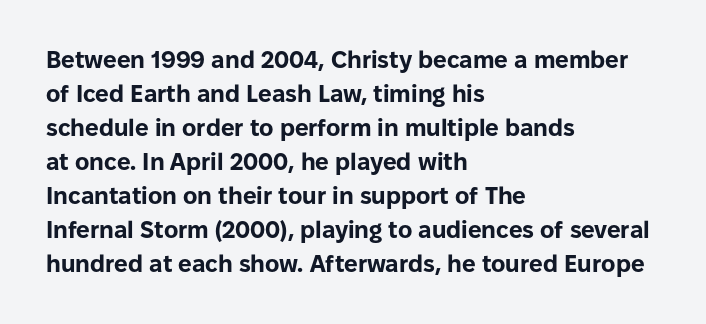
Q: Is the text bold? A: Yes.
Q: Is the text italic (slanted)? A: No, it is upright.
Q: Is the text underlined? A: No.
Q: How is the paragraph aligned? A: Left-aligned.
Q: Is the spacing between letters normal or unusually wide? A: Normal.
Q: Is the spacing between lines tight, normal or loose? A: Normal.
